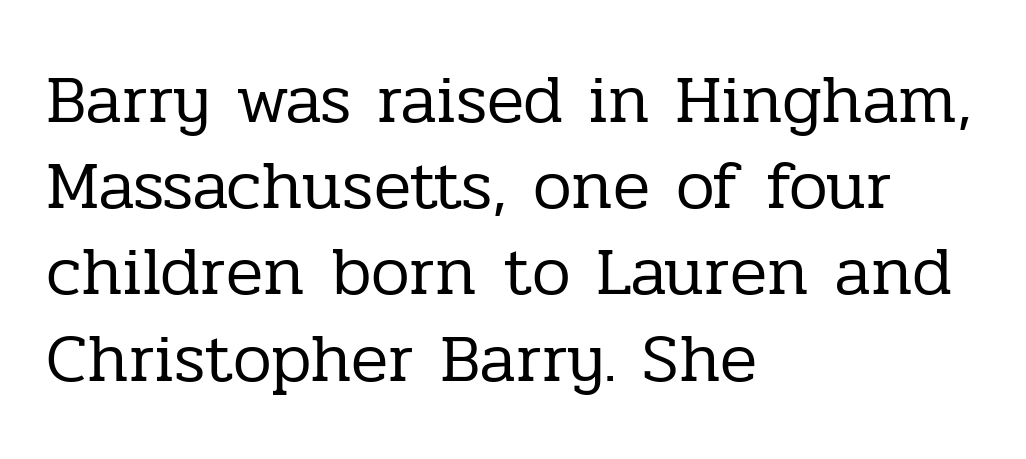
{"serif": "yes", "italic": "no", "bold": "no", "weight": "regular", "width": "normal", "stroke_contrast": "low", "x_height": "medium", "monospaced": "no", "underline": "no", "align": "left", "line_spacing": "normal", "line_spacing_ratio": 1.25, "letter_spacing": "normal", "letter_spacing_em": 0.0, "glyph_px": 69}
